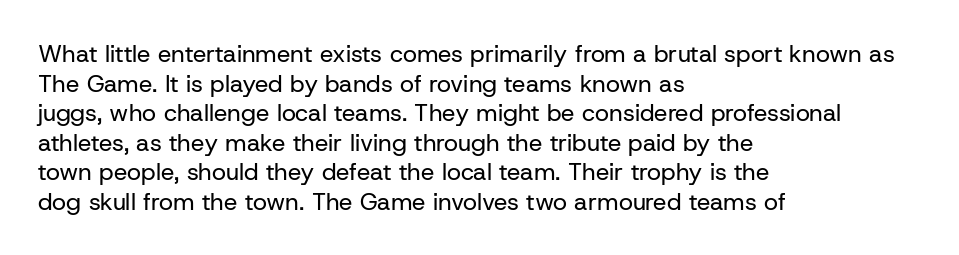
Q: Is the text bold? A: No.
Q: Is the text italic (slanted)? A: No, it is upright.
Q: Is the text underlined? A: No.
Q: How is the paragraph aligned? A: Left-aligned.
Q: Is the spacing between letters normal or unusually wide? A: Normal.
